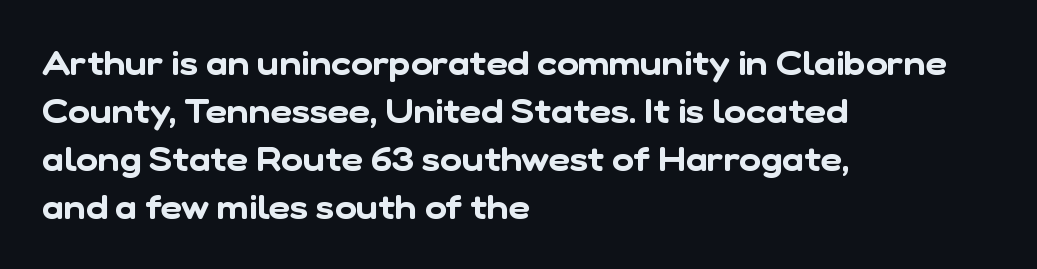
{"serif": "no", "width": "normal", "stroke_contrast": "low", "x_height": "medium", "monospaced": "no", "underline": "no", "align": "left", "line_spacing": "normal", "line_spacing_ratio": 1.45, "letter_spacing": "normal", "letter_spacing_em": 0.0, "glyph_px": 33}
